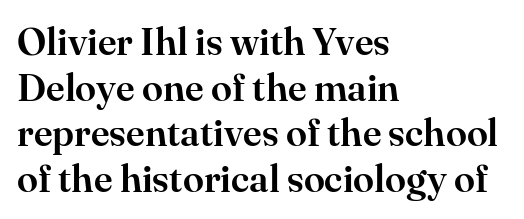
{"serif": "yes", "italic": "no", "width": "normal", "stroke_contrast": "high", "x_height": "small", "monospaced": "no", "underline": "no", "align": "left", "line_spacing_ratio": 1.2, "letter_spacing": "normal", "letter_spacing_em": 0.0, "glyph_px": 38}
